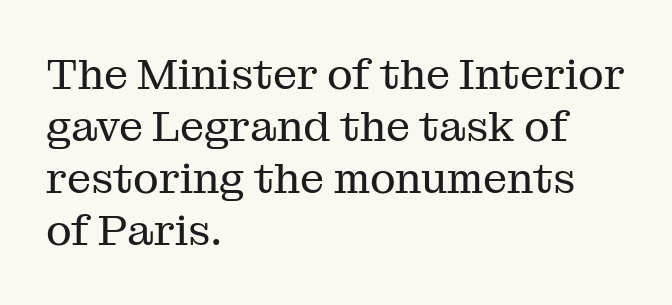
Q: Is the text bold? A: No.
Q: Is the text italic (slanted)? A: No, it is upright.
Q: Is the typeface a serif or a sans-serif typeface? A: Serif.
Q: Is the text underlined? A: No.
Q: How is the paragraph aligned? A: Left-aligned.
Q: Is the spacing between letters normal or unusually wide? A: Normal.
Q: Width (condensed, normal, or wide)? A: Normal.
Q: Stroke contrast? A: Medium.
Q: x-height? A: Medium.
Q: Monospaced? A: No.
